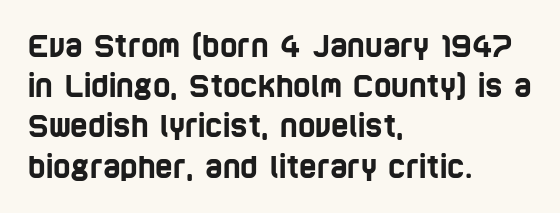
Q: Is the typeface a serif or a sans-serif typeface? A: Sans-serif.
Q: Is the text underlined? A: No.
Q: How is the paragraph aligned? A: Left-aligned.
Q: Is the spacing between letters normal or unusually wide? A: Normal.
Q: Is the spacing between lines tight, normal or loose? A: Normal.
Q: Width (condensed, normal, or wide)? A: Condensed.
Q: Stroke contrast? A: Low.
Q: x-height? A: Large.
Q: Monospaced? A: No.
